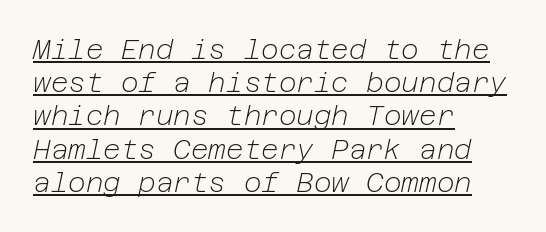
Q: Is the text bold? A: No.
Q: Is the text italic (slanted)? A: Yes, it leans right by about 12 degrees.
Q: Is the text underlined? A: Yes.
Q: How is the paragraph aligned? A: Left-aligned.
Q: Is the spacing between letters normal or unusually wide? A: Normal.
